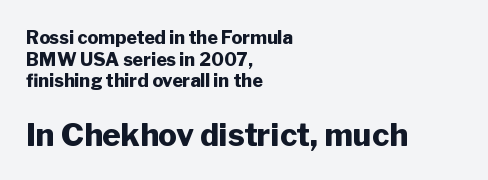
Q: Is the text bold? A: Yes.
Q: Is the text italic (slanted)? A: No, it is upright.
Q: Is the typeface a serif or a sans-serif typeface? A: Sans-serif.
Q: Is the text underlined? A: No.
Q: How is the paragraph aligned? A: Left-aligned.
Q: Is the spacing between letters normal or unusually wide? A: Normal.
Q: Which block of text is set in a larger size, the first (top) or the second (bottom)? A: The second (bottom) one.
Q: Width (condensed, normal, or wide)? A: Normal.
Q: Stroke contrast? A: Low.
Q: x-height? A: Medium.
Q: Monospaced? A: No.
